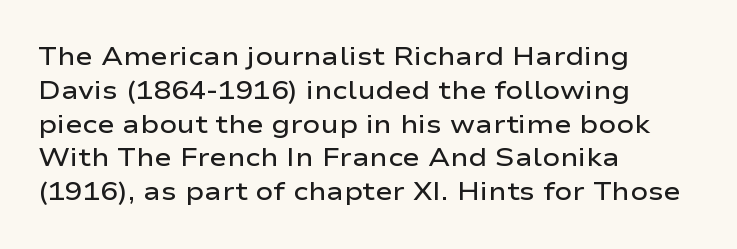
Q: Is the text bold? A: Semi-bold.
Q: Is the text italic (slanted)? A: No, it is upright.
Q: Is the text underlined? A: No.
Q: How is the paragraph aligned? A: Left-aligned.
Q: Is the spacing between letters normal or unusually wide? A: Normal.
Q: Is the spacing between lines tight, normal or loose? A: Normal.
